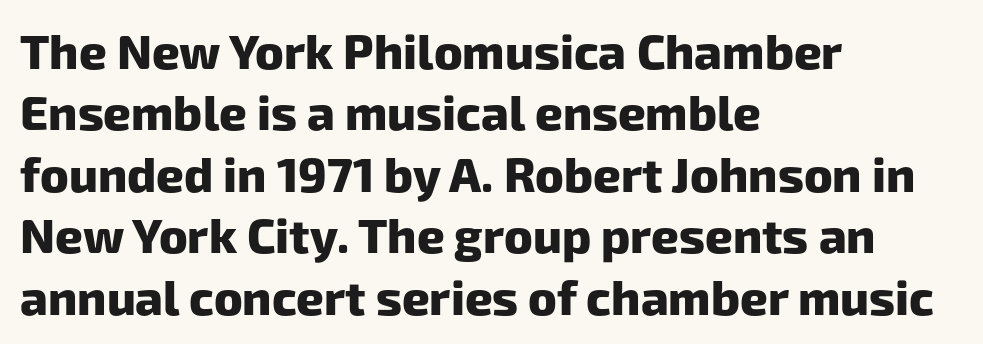
The image shows 48 px heavy sans-serif type; set left-aligned, normal line spacing (1.28x), normal letter spacing, not underlined; low stroke contrast and a medium x-height.
